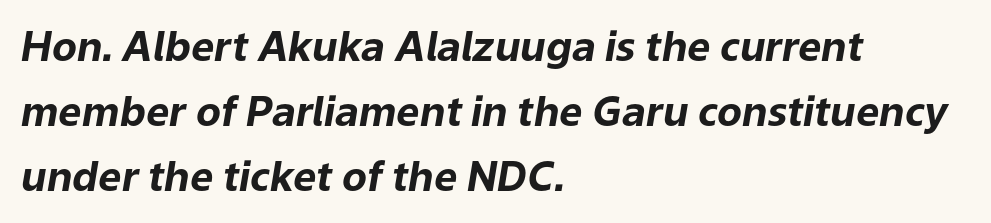
{"italic": "yes", "lean": "right", "slant_degrees": 9, "bold": "yes", "weight": "bold", "width": "normal", "stroke_contrast": "low", "x_height": "medium", "monospaced": "no", "underline": "no", "align": "left", "line_spacing": "normal", "line_spacing_ratio": 1.59, "letter_spacing": "normal", "letter_spacing_em": 0.0, "glyph_px": 41}
